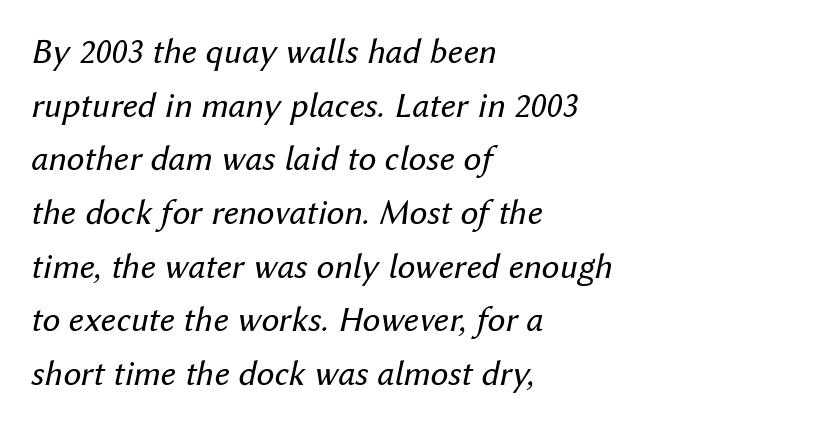
Q: Is the text bold? A: No.
Q: Is the text italic (slanted)? A: Yes, it leans right by about 12 degrees.
Q: Is the text underlined? A: No.
Q: How is the paragraph aligned? A: Left-aligned.
Q: Is the spacing between letters normal or unusually wide? A: Normal.
Q: Is the spacing between lines tight, normal or loose? A: Normal.
Q: Width (condensed, normal, or wide)? A: Normal.
Q: Stroke contrast? A: Medium.
Q: x-height? A: Medium.
Q: Monospaced? A: No.
